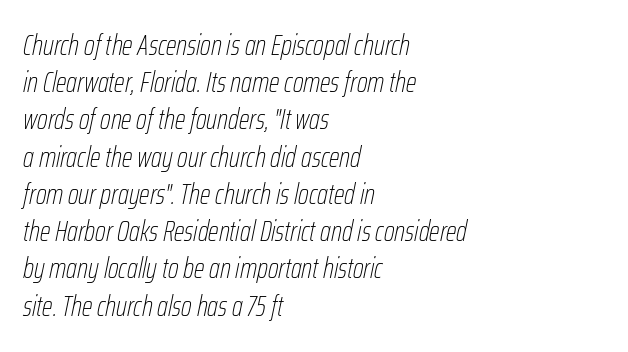
Q: Is the text bold? A: No.
Q: Is the text italic (slanted)? A: Yes, it leans right by about 12 degrees.
Q: Is the text underlined? A: No.
Q: How is the paragraph aligned? A: Left-aligned.
Q: Is the spacing between letters normal or unusually wide? A: Normal.
Q: Is the spacing between lines tight, normal or loose? A: Normal.
Q: Width (condensed, normal, or wide)? A: Condensed.
Q: Stroke contrast? A: Low.
Q: x-height? A: Medium.
Q: Monospaced? A: No.
